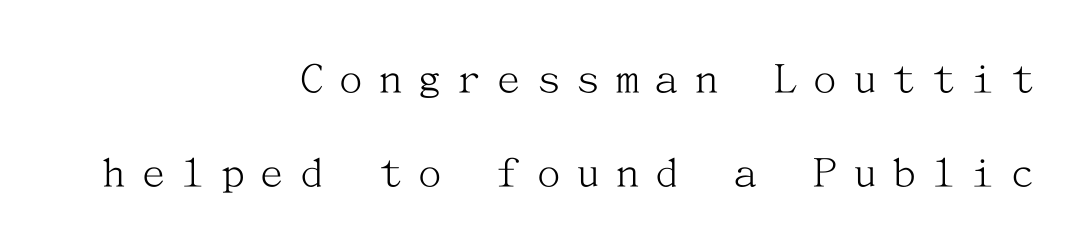
The space beneath each line is pristine and unruled. The passage shown has open, widely tracked lettering throughout. Quick note: interline space is abundant. Horizontal alignment here is rightward, an uncommon choice for prose.
